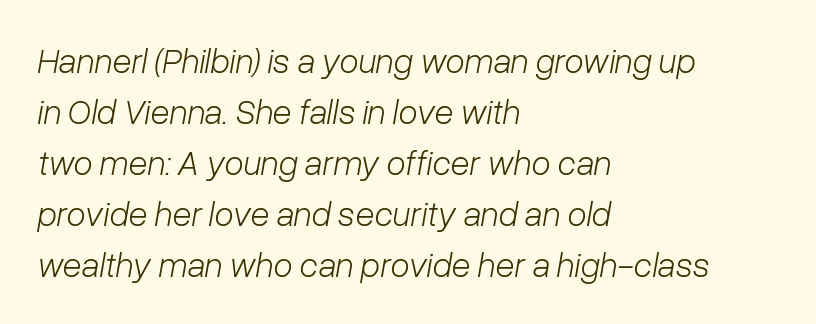
Q: Is the text bold? A: No.
Q: Is the text italic (slanted)? A: Yes, it leans right by about 10 degrees.
Q: Is the text underlined? A: No.
Q: How is the paragraph aligned? A: Left-aligned.
Q: Is the spacing between letters normal or unusually wide? A: Normal.
Q: Is the spacing between lines tight, normal or loose? A: Normal.
Q: Width (condensed, normal, or wide)? A: Normal.
Q: Stroke contrast? A: Low.
Q: x-height? A: Medium.
Q: Monospaced? A: No.
